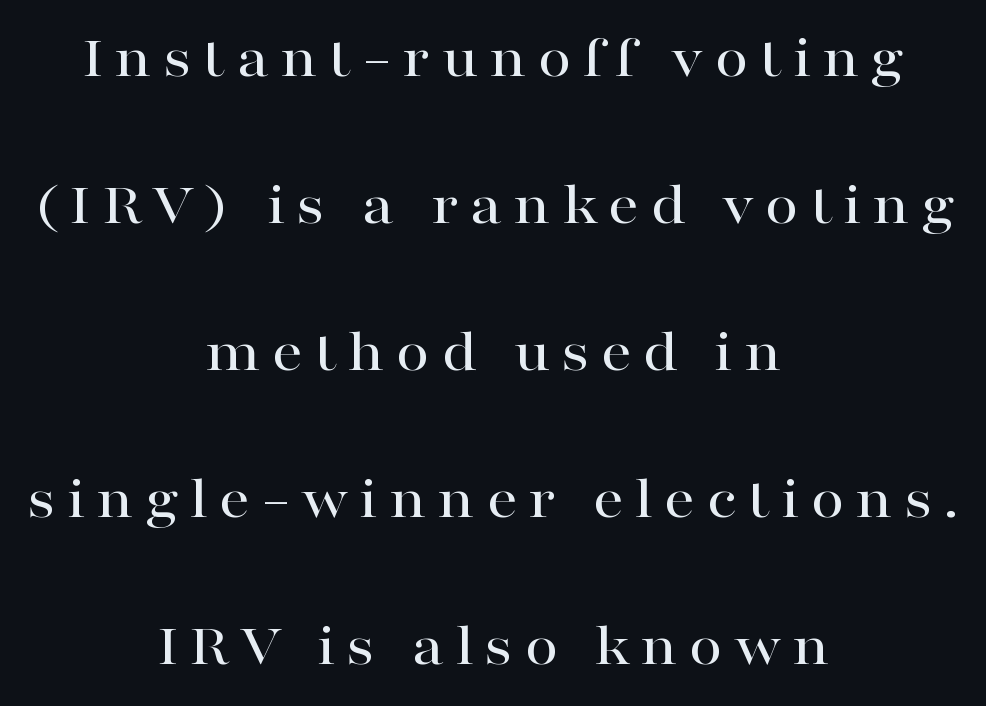
{"serif": "yes", "italic": "no", "width": "wide", "stroke_contrast": "high", "x_height": "medium", "monospaced": "no", "underline": "no", "align": "center", "line_spacing": "loose", "line_spacing_ratio": 2.41, "glyph_px": 61}
